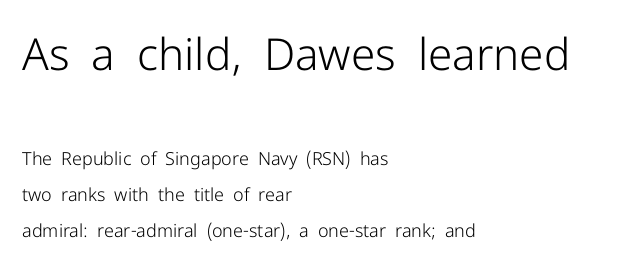
{"serif": "no", "italic": "no", "bold": "no", "weight": "light", "width": "normal", "stroke_contrast": "low", "x_height": "medium", "monospaced": "no", "underline": "no", "align": "left", "line_spacing": "loose", "line_spacing_ratio": 2.0, "letter_spacing": "normal", "letter_spacing_em": 0.0, "larger_block": "first", "size_ratio": 2.44, "glyph_px": 44}
